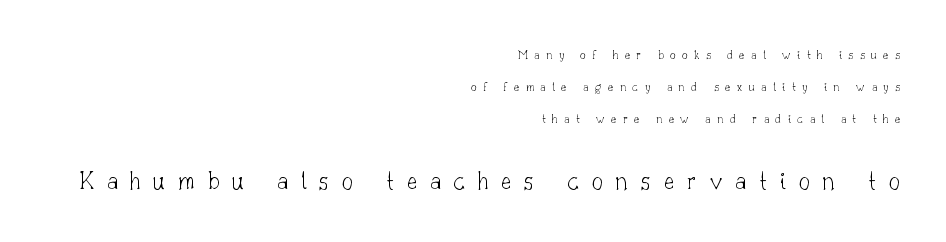
A student would call this right alignment; a typographer would say flush right, rag left. Counters stay open thanks to moderate or lighter strokes. Descender tails drop into unmarked territory. Stroke terminals: seriffed. The letters in the lower block stand taller than those in the block above.
